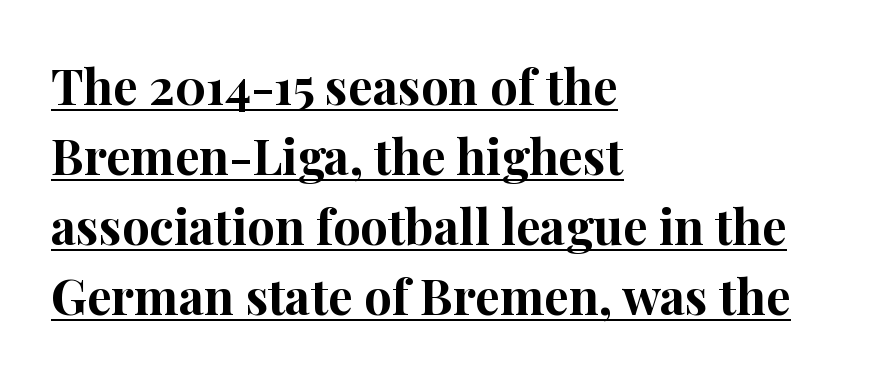
The image shows 49 px bold serif type, upright; set left-aligned, normal line spacing (1.43x), normal letter spacing, underlined; high stroke contrast and a medium x-height.
